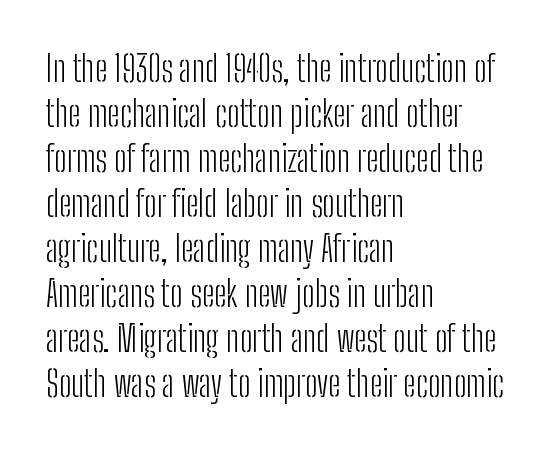
Q: Is the text bold? A: No.
Q: Is the text italic (slanted)? A: No, it is upright.
Q: Is the typeface a serif or a sans-serif typeface? A: Sans-serif.
Q: Is the text underlined? A: No.
Q: How is the paragraph aligned? A: Left-aligned.
Q: Is the spacing between letters normal or unusually wide? A: Normal.
Q: Is the spacing between lines tight, normal or loose? A: Normal.
Q: Width (condensed, normal, or wide)? A: Condensed.
Q: Stroke contrast? A: Low.
Q: x-height? A: Medium.
Q: Monospaced? A: No.
